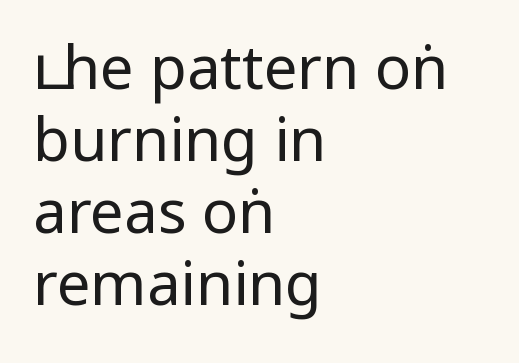
Looks like regular typesetting: each glyph gets only the width it needs. Is the stroke heavy? The answer is a plain regular-or-lighter. Clear beneath every line of the passage. Short note: letters normally spaced. Layout note: lines flush left.
